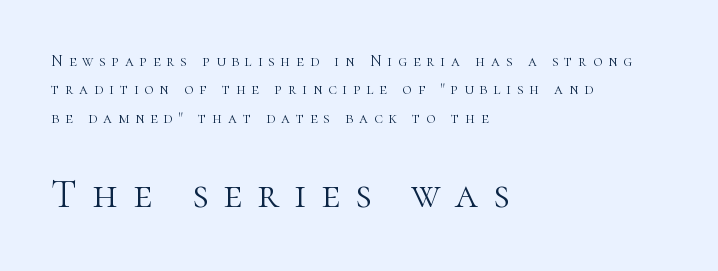
Q: Is the text bold? A: No.
Q: Is the text italic (slanted)? A: No, it is upright.
Q: Is the typeface a serif or a sans-serif typeface? A: Serif.
Q: Is the text underlined? A: No.
Q: How is the paragraph aligned? A: Left-aligned.
Q: Is the spacing between letters normal or unusually wide? A: Unusually wide.
Q: Which block of text is set in a larger size, the first (top) or the second (bottom)? A: The second (bottom) one.
Q: Width (condensed, normal, or wide)? A: Normal.
Q: Stroke contrast? A: High.
Q: x-height? A: Medium.
Q: Monospaced? A: No.
